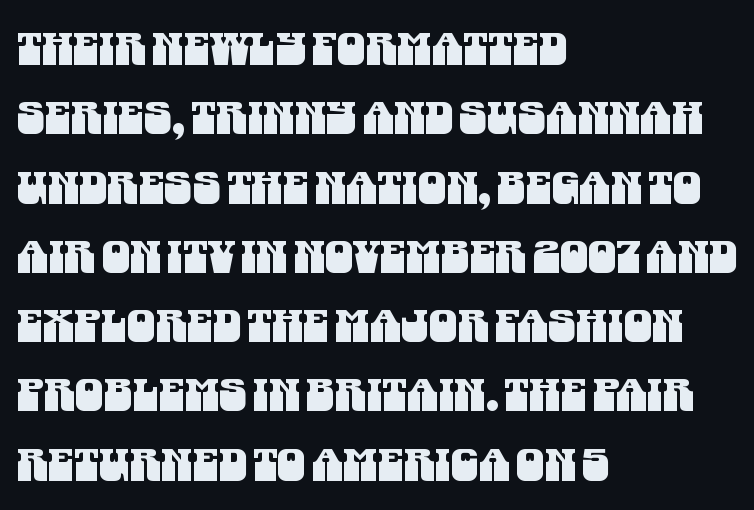
{"serif": "no", "width": "condensed", "stroke_contrast": "medium", "x_height": "large", "monospaced": "no", "underline": "no", "align": "left", "line_spacing": "normal", "line_spacing_ratio": 1.54, "letter_spacing": "normal", "letter_spacing_em": 0.0, "glyph_px": 45}
